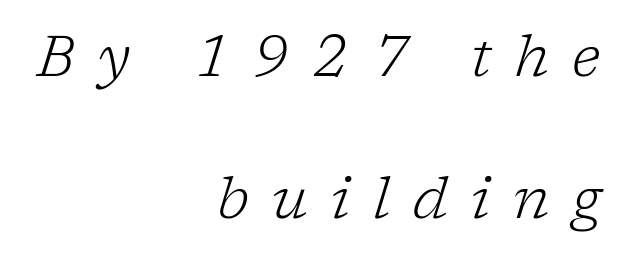
Honestly, the letter spacing is so wide it's the main thing you notice. Horizontally, the lines are justified to the trailing edge only. Quick note: underline off. Does the leading feel generous? Absolutely, it's lavish. Letterform terminals end in serifs throughout the passage.
